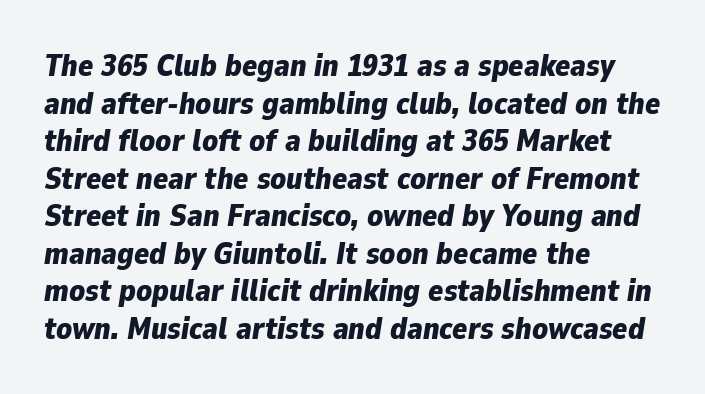
The image shows 31 px bold type, italic (leaning right); set left-aligned, line spacing 1.21x, normal letter spacing, not underlined; low stroke contrast and a medium x-height.
